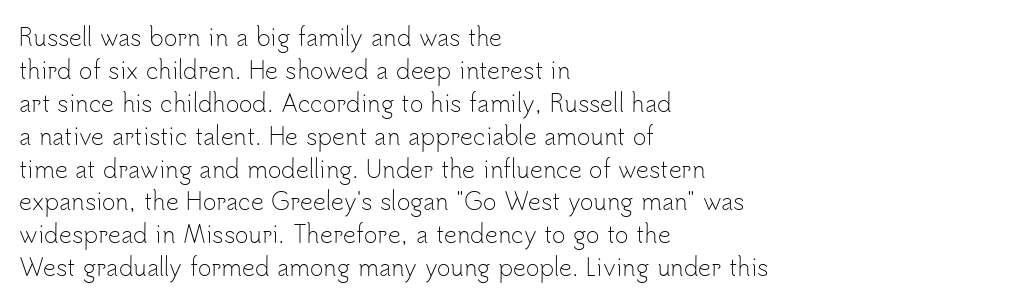
The image shows 23 px text type, upright; set left-aligned, normal line spacing (1.43x), normal letter spacing, not underlined.
